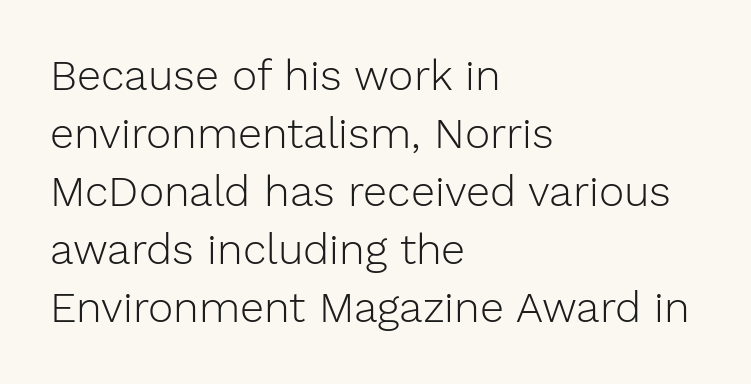
Q: Is the text bold? A: No.
Q: Is the text italic (slanted)? A: No, it is upright.
Q: Is the typeface a serif or a sans-serif typeface? A: Sans-serif.
Q: Is the text underlined? A: No.
Q: How is the paragraph aligned? A: Left-aligned.
Q: Is the spacing between letters normal or unusually wide? A: Normal.
Q: Is the spacing between lines tight, normal or loose? A: Normal.
Q: Width (condensed, normal, or wide)? A: Normal.
Q: Stroke contrast? A: Low.
Q: x-height? A: Medium.
Q: Monospaced? A: No.
